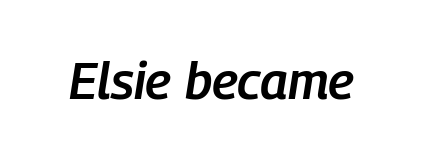
Q: Is the text bold? A: Semi-bold.
Q: Is the text italic (slanted)? A: Yes, it leans right by about 9 degrees.
Q: Is the text underlined? A: No.
Q: Is the spacing between letters normal or unusually wide? A: Normal.
Q: Width (condensed, normal, or wide)? A: Condensed.
Q: Stroke contrast? A: Low.
Q: x-height? A: Medium.
Q: Monospaced? A: No.
